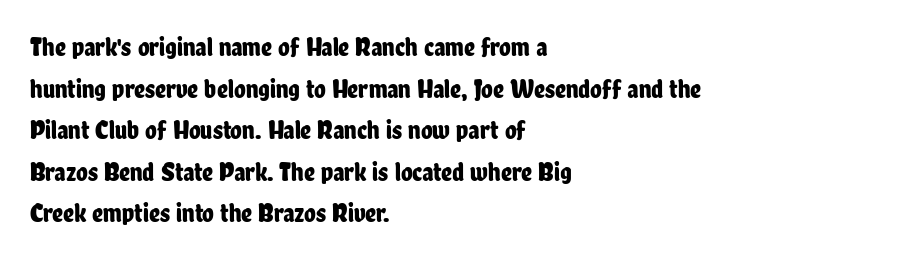
A typesetter would call this zero additional tracking. Line beginnings align vertically; line endings do not. The leading is moderate, giving the passage an even texture. No italicization has been applied; the sample stays upright. This rendering features lettering with no underline.
